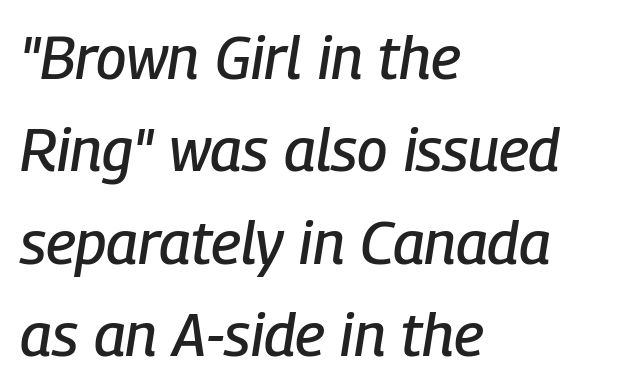
Q: Is the text italic (slanted)? A: Yes, it leans right by about 9 degrees.
Q: Is the text underlined? A: No.
Q: How is the paragraph aligned? A: Left-aligned.
Q: Is the spacing between letters normal or unusually wide? A: Normal.
Q: Is the spacing between lines tight, normal or loose? A: Normal.
Q: Width (condensed, normal, or wide)? A: Condensed.
Q: Stroke contrast? A: Low.
Q: x-height? A: Medium.
Q: Monospaced? A: No.
